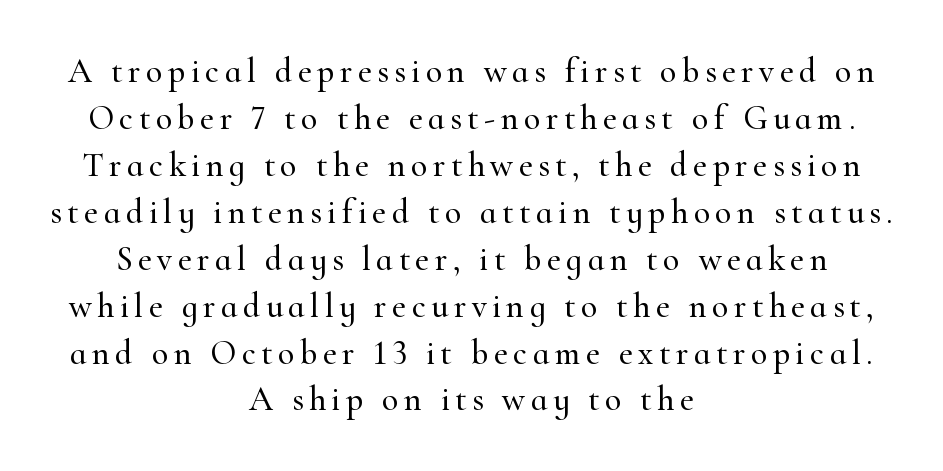
The image shows 34 px serif type, upright; set centered, normal line spacing (1.38x), not underlined; high stroke contrast and a small x-height.
